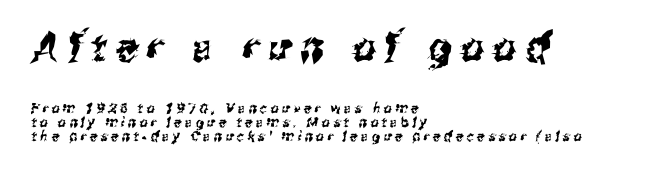
Scale decreases going downward across the two blocks. The designer went with a sans here, leaving each stem footless. Students, note that the glyphs here are deliberately spaced far apart. If you measured baseline to baseline, you'd find a short distance. Think of a printed novel: that variable character pitch is what you see here. Reading down the block, your eye returns to a fixed left position each line.
